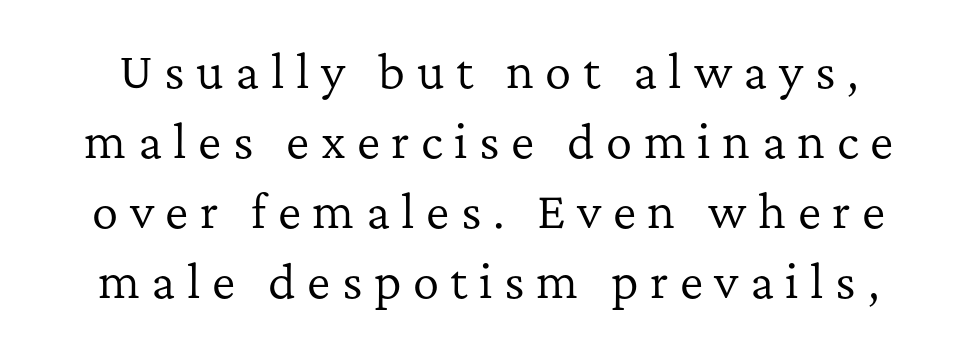
Q: Is the text bold? A: No.
Q: Is the text italic (slanted)? A: No, it is upright.
Q: Is the typeface a serif or a sans-serif typeface? A: Serif.
Q: Is the text underlined? A: No.
Q: Is the spacing between letters normal or unusually wide? A: Unusually wide.
Q: Is the spacing between lines tight, normal or loose? A: Normal.
Q: Width (condensed, normal, or wide)? A: Normal.
Q: Stroke contrast? A: Low.
Q: x-height? A: Medium.
Q: Monospaced? A: No.
